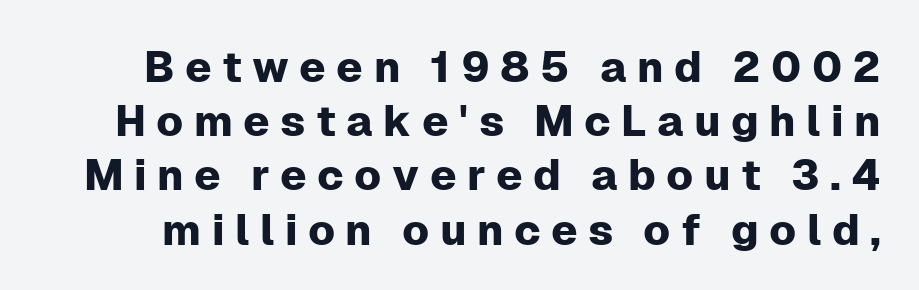
Quick note: interline space is typical. Font category for this specimen: sans-serif. This sample uses expanded letter spacing, leaving extra air between glyphs. Each letter keeps its own natural width here, so spacing adapts to shape. When letters stand straight like this, we call the style roman or upright.
